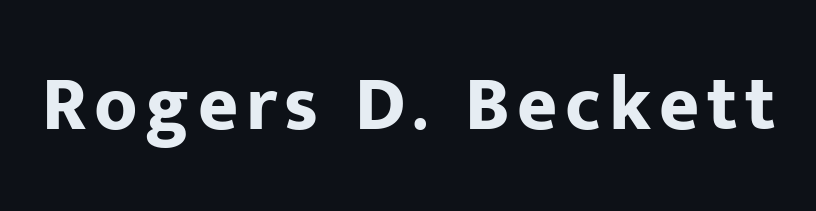
{"serif": "no", "italic": "no", "bold": "yes", "weight": "bold", "width": "normal", "stroke_contrast": "low", "x_height": "medium", "monospaced": "no", "underline": "no", "glyph_px": 77}
